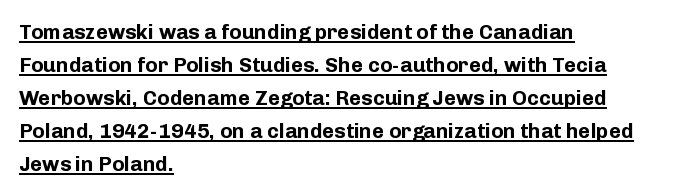
A full-strength bold gives these letters their thick strokes. Students, observe: this is what conventionally led text looks like. Beneath each row of characters lies a ruled line. Does the lettering tilt? It doesn't — this is upright. The type is set solid horizontally, with unmodified tracking.
